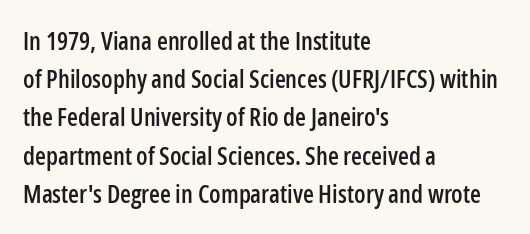
{"italic": "no", "underline": "no", "align": "left", "line_spacing": "normal", "line_spacing_ratio": 1.53, "letter_spacing": "normal", "letter_spacing_em": 0.0, "glyph_px": 25}
